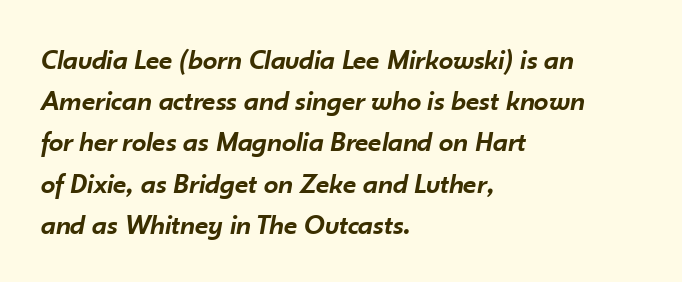
{"italic": "yes", "lean": "right", "slant_degrees": 10, "bold": "semi", "weight": "semibold", "width": "normal", "stroke_contrast": "low", "x_height": "small", "monospaced": "no", "underline": "no", "align": "left", "line_spacing": "normal", "line_spacing_ratio": 1.42, "letter_spacing": "normal", "letter_spacing_em": 0.0, "glyph_px": 29}
